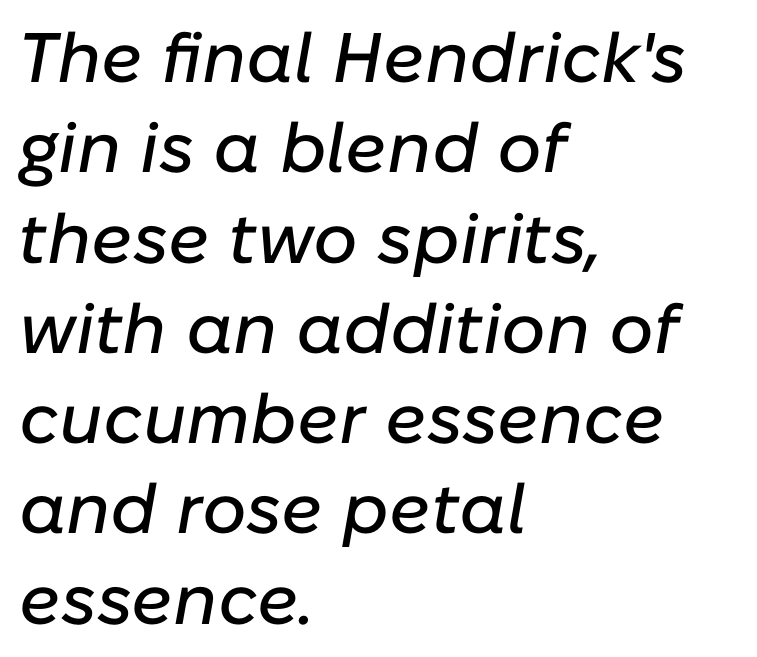
Q: Is the text italic (slanted)? A: Yes, it leans right by about 10 degrees.
Q: Is the text underlined? A: No.
Q: How is the paragraph aligned? A: Left-aligned.
Q: Is the spacing between letters normal or unusually wide? A: Normal.
Q: Is the spacing between lines tight, normal or loose? A: Normal.
Q: Width (condensed, normal, or wide)? A: Normal.
Q: Stroke contrast? A: Low.
Q: x-height? A: Medium.
Q: Monospaced? A: No.
